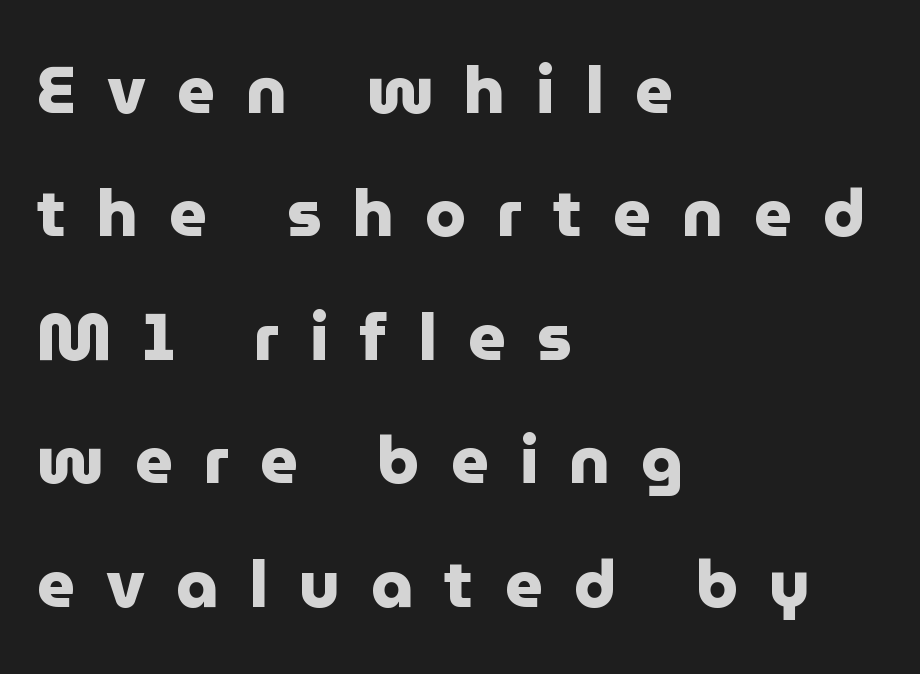
{"serif": "no", "italic": "no", "bold": "yes", "weight": "heavy", "width": "normal", "stroke_contrast": "low", "x_height": "medium", "monospaced": "no", "underline": "no", "align": "left", "line_spacing_ratio": 1.87, "letter_spacing": "wide", "letter_spacing_em": 0.47, "glyph_px": 66}
